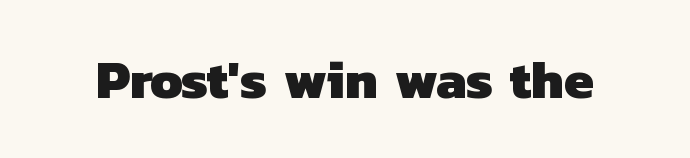
{"serif": "no", "bold": "yes", "weight": "heavy", "width": "normal", "stroke_contrast": "low", "x_height": "medium", "monospaced": "no", "underline": "no", "letter_spacing": "normal", "letter_spacing_em": 0.0, "glyph_px": 54}
